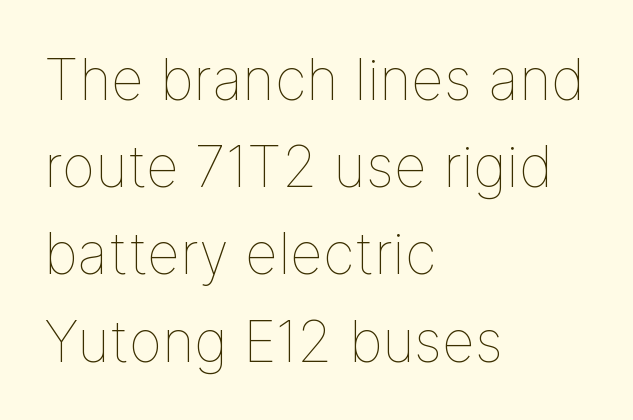
{"italic": "no", "bold": "no", "weight": "thin", "width": "normal", "stroke_contrast": "low", "x_height": "medium", "monospaced": "no", "underline": "no", "align": "left", "line_spacing": "normal", "line_spacing_ratio": 1.53, "letter_spacing": "normal", "letter_spacing_em": 0.0, "glyph_px": 57}
